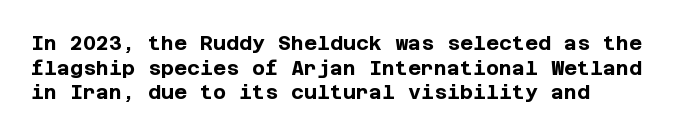
{"italic": "no", "bold": "yes", "underline": "no", "line_spacing_ratio": 1.23, "letter_spacing": "normal", "letter_spacing_em": 0.0, "glyph_px": 20}
